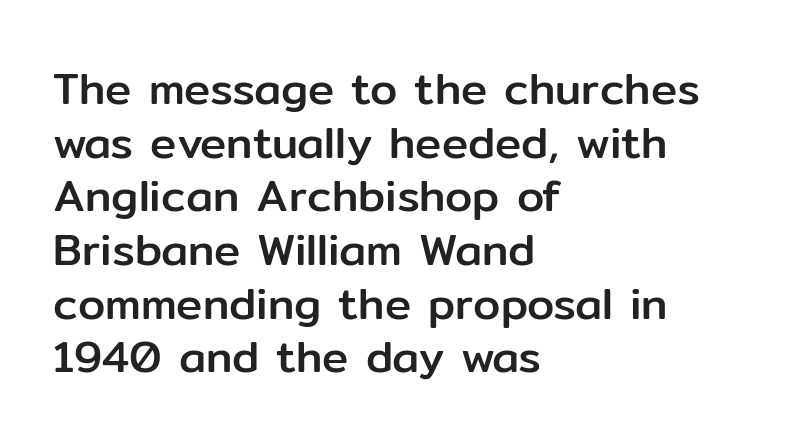
Q: Is the text italic (slanted)? A: No, it is upright.
Q: Is the typeface a serif or a sans-serif typeface? A: Sans-serif.
Q: Is the text underlined? A: No.
Q: How is the paragraph aligned? A: Left-aligned.
Q: Is the spacing between letters normal or unusually wide? A: Normal.
Q: Width (condensed, normal, or wide)? A: Normal.
Q: Stroke contrast? A: Low.
Q: x-height? A: Medium.
Q: Monospaced? A: No.
